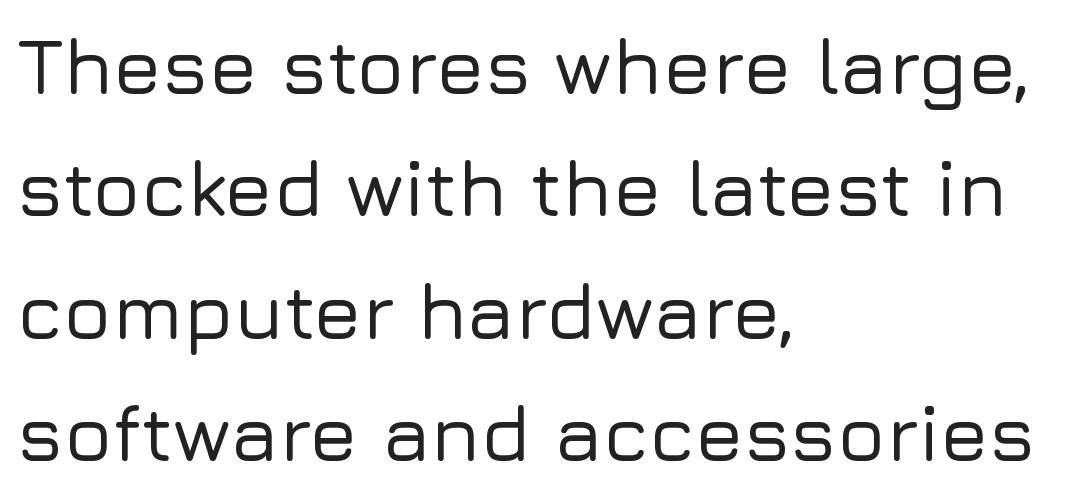
The image shows 79 px sans-serif type, upright; set left-aligned, normal line spacing (1.55x), normal letter spacing, not underlined; low stroke contrast and a medium x-height.
